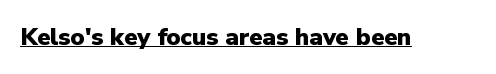
Students, observe the line beneath the letters — that is underlining. Upright lettering throughout. Summary of weight: heavy, a full bold. Here the glyphs are tracked normally, forming tight word shapes.
